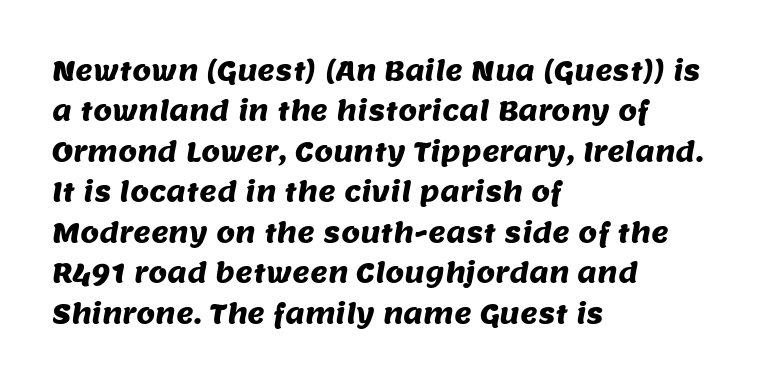
Q: Is the text underlined? A: No.
Q: How is the paragraph aligned? A: Left-aligned.
Q: Is the spacing between letters normal or unusually wide? A: Normal.
Q: Is the spacing between lines tight, normal or loose? A: Normal.
